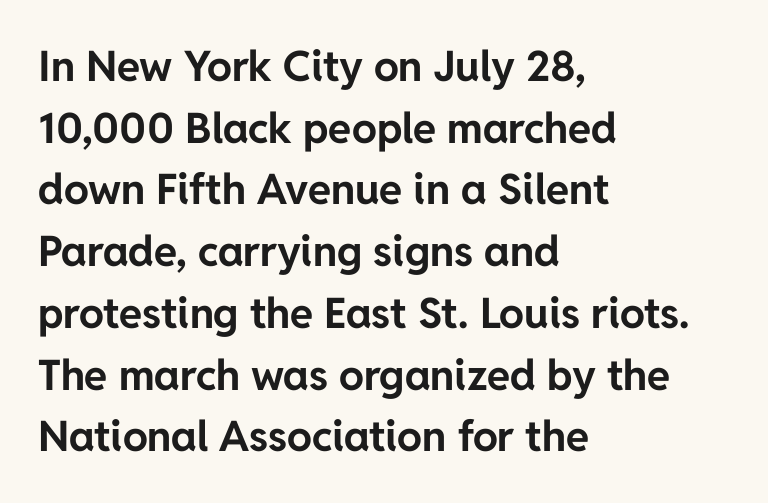
The image shows 42 px bold sans-serif type, upright; set left-aligned, normal line spacing (1.47x), normal letter spacing, not underlined; low stroke contrast and a medium x-height.
